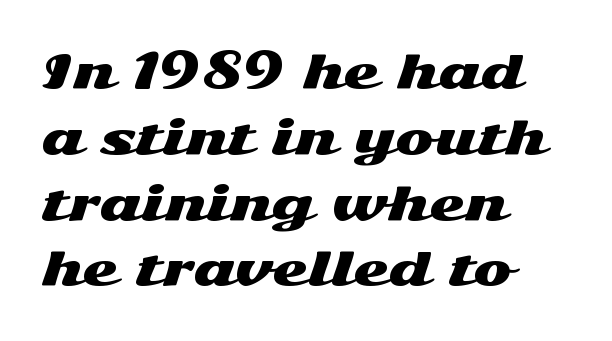
The image shows 46 px wide sans-serif type; set left-aligned, normal line spacing (1.43x), normal letter spacing, not underlined; medium stroke contrast and a medium x-height.
